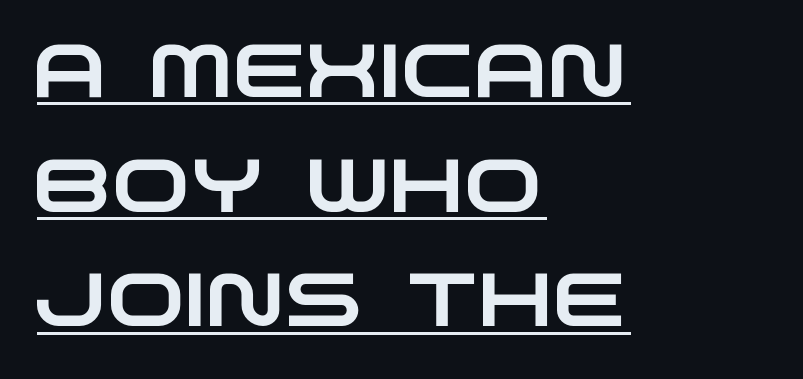
Q: Is the typeface a serif or a sans-serif typeface? A: Sans-serif.
Q: Is the text underlined? A: Yes.
Q: How is the paragraph aligned? A: Left-aligned.
Q: Is the spacing between letters normal or unusually wide? A: Normal.
Q: Is the spacing between lines tight, normal or loose? A: Normal.
Q: Width (condensed, normal, or wide)? A: Wide.
Q: Stroke contrast? A: Low.
Q: x-height? A: Large.
Q: Monospaced? A: No.
